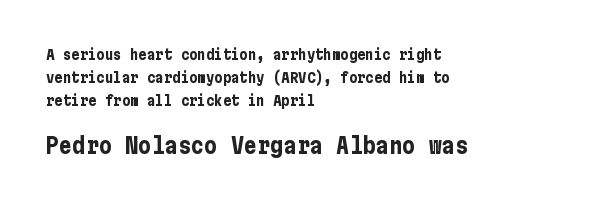
The image shows 22 px bold type, upright; set left-aligned, normal line spacing (1.64x), normal letter spacing, not underlined; the second (bottom) block is 1.57x larger.
